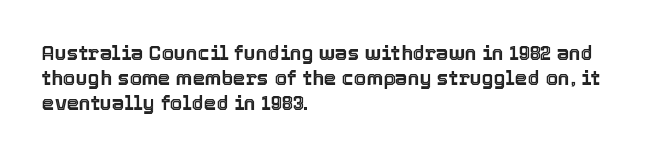
The image shows 20 px text type, upright; set left-aligned, normal line spacing (1.26x), normal letter spacing, not underlined.
